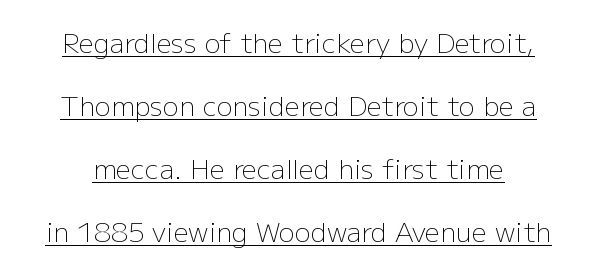
The image shows 27 px text type, upright; set loose line spacing (2.33x), normal letter spacing, underlined.
